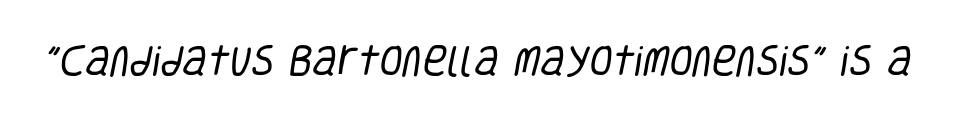
Q: Is the text bold? A: No.
Q: Is the typeface a serif or a sans-serif typeface? A: Sans-serif.
Q: Is the text underlined? A: No.
Q: Is the spacing between letters normal or unusually wide? A: Normal.
Q: Width (condensed, normal, or wide)? A: Condensed.
Q: Stroke contrast? A: Low.
Q: x-height? A: Large.
Q: Monospaced? A: No.
